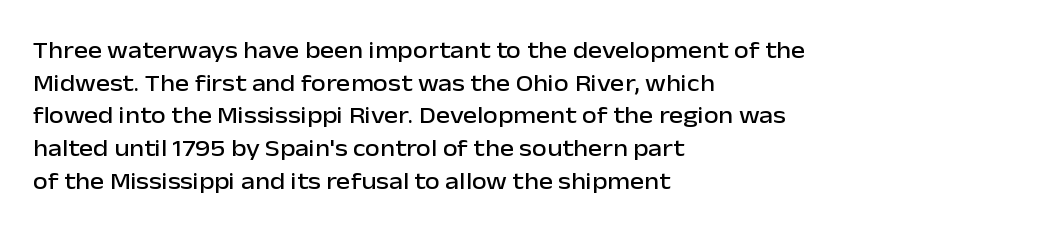
The vertical gap from one line to the next is medium. The rendering keeps characters at their native spacing. The axis of the letterforms is exactly vertical. Bare-footed words on every line. In CSS terms this would be text-align: left.
